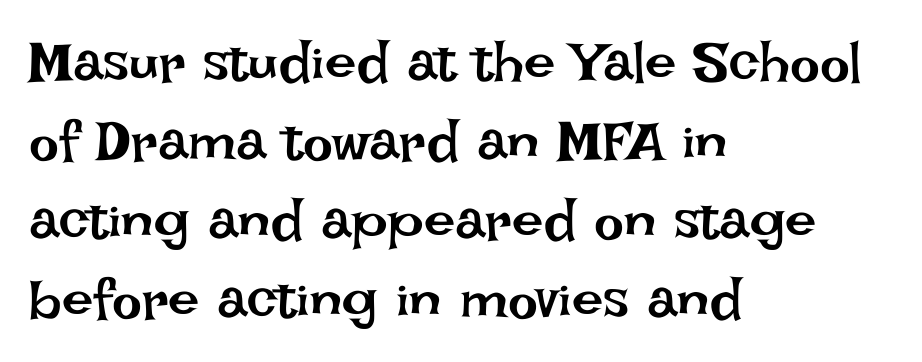
Q: Is the text bold? A: No.
Q: Is the text italic (slanted)? A: No, it is upright.
Q: Is the text underlined? A: No.
Q: How is the paragraph aligned? A: Left-aligned.
Q: Is the spacing between letters normal or unusually wide? A: Normal.
Q: Is the spacing between lines tight, normal or loose? A: Normal.
Q: Width (condensed, normal, or wide)? A: Normal.
Q: Stroke contrast? A: Low.
Q: x-height? A: Large.
Q: Monospaced? A: No.
